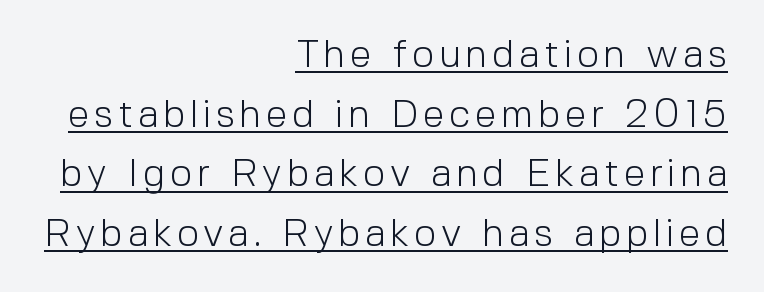
{"serif": "no", "italic": "no", "bold": "no", "weight": "light", "width": "normal", "x_height": "medium", "monospaced": "no", "underline": "yes", "align": "right", "line_spacing": "normal", "line_spacing_ratio": 1.53, "glyph_px": 39}
